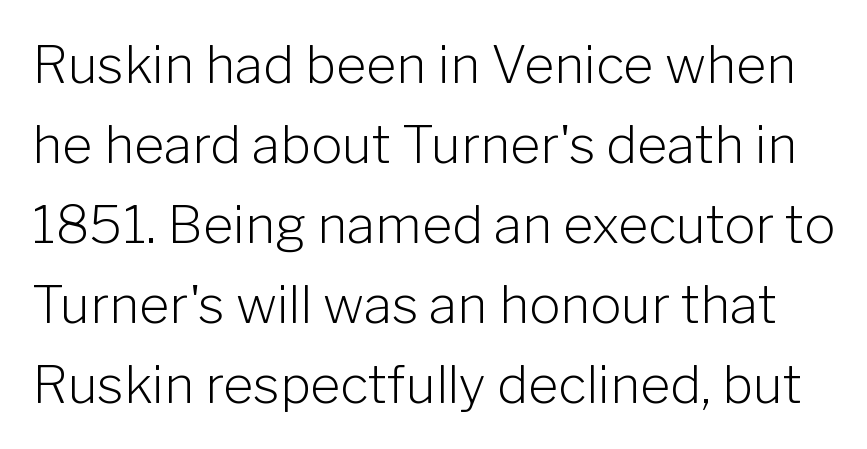
{"serif": "no", "italic": "no", "bold": "no", "weight": "light", "width": "normal", "stroke_contrast": "low", "x_height": "medium", "monospaced": "no", "underline": "no", "line_spacing": "normal", "line_spacing_ratio": 1.54, "letter_spacing": "normal", "letter_spacing_em": 0.0, "glyph_px": 52}
